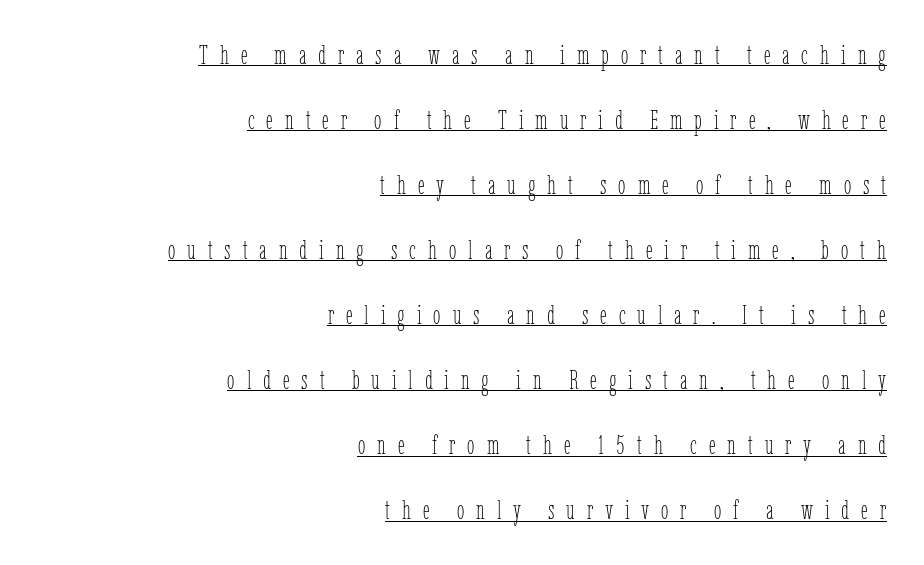
The image shows 27 px text type, upright; set right-aligned, loose line spacing (2.41x), unusually wide letter spacing (+0.44 em), underlined.
